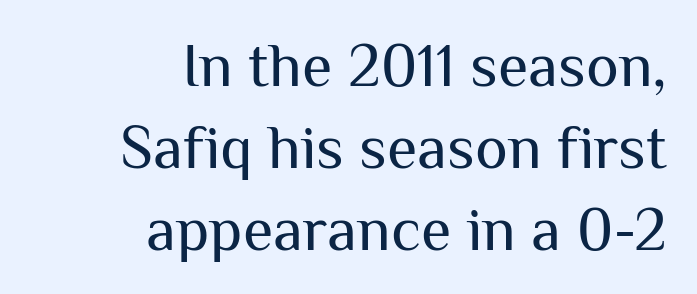
The image shows 62 px regular-weight sans-serif type, upright; set right-aligned, normal line spacing (1.32x), normal letter spacing, not underlined; medium stroke contrast and a medium x-height.
